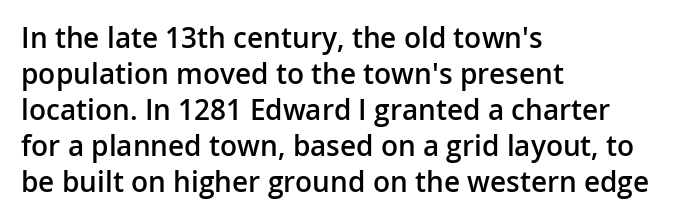
Q: Is the text bold? A: Semi-bold.
Q: Is the text italic (slanted)? A: No, it is upright.
Q: Is the typeface a serif or a sans-serif typeface? A: Sans-serif.
Q: Is the text underlined? A: No.
Q: How is the paragraph aligned? A: Left-aligned.
Q: Is the spacing between letters normal or unusually wide? A: Normal.
Q: Is the spacing between lines tight, normal or loose? A: Normal.
Q: Width (condensed, normal, or wide)? A: Normal.
Q: Stroke contrast? A: Low.
Q: x-height? A: Medium.
Q: Monospaced? A: No.
